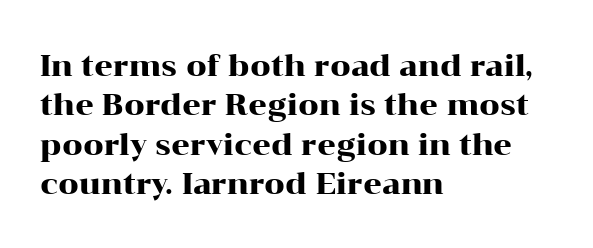
{"serif": "yes", "italic": "no", "width": "wide", "stroke_contrast": "high", "x_height": "medium", "monospaced": "no", "underline": "no", "align": "left", "line_spacing": "normal", "line_spacing_ratio": 1.36, "letter_spacing": "normal", "letter_spacing_em": 0.0, "glyph_px": 29}
